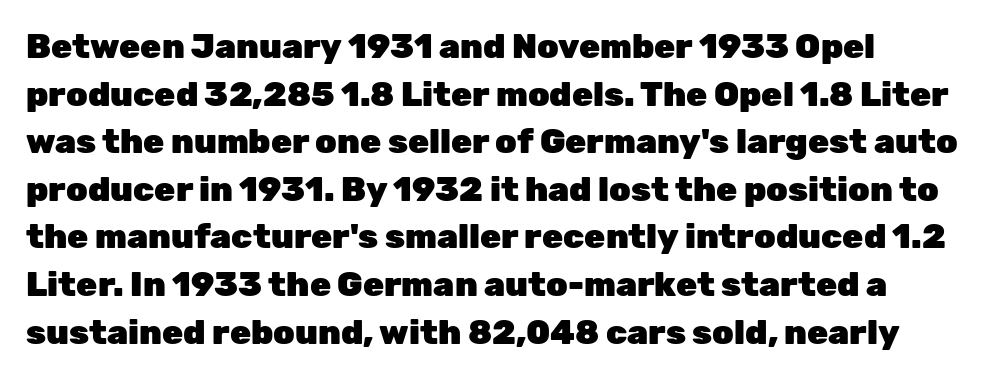
{"serif": "no", "italic": "no", "bold": "yes", "weight": "heavy", "width": "normal", "stroke_contrast": "low", "x_height": "medium", "monospaced": "no", "underline": "no", "align": "left", "line_spacing": "normal", "line_spacing_ratio": 1.4, "letter_spacing": "normal", "letter_spacing_em": 0.0, "glyph_px": 34}
